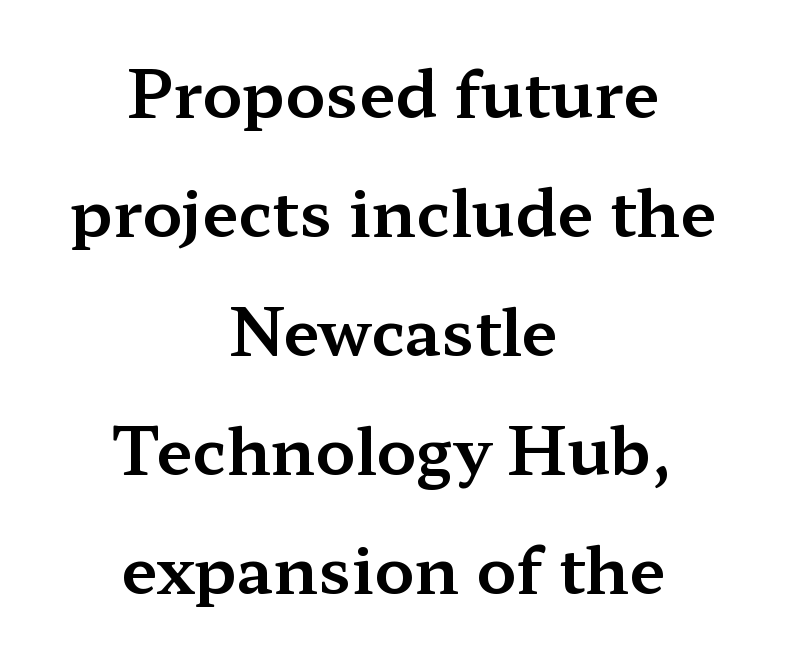
{"serif": "yes", "italic": "no", "width": "wide", "stroke_contrast": "medium", "x_height": "medium", "monospaced": "no", "underline": "no", "align": "center", "line_spacing_ratio": 1.83, "letter_spacing": "normal", "letter_spacing_em": 0.0, "glyph_px": 65}
